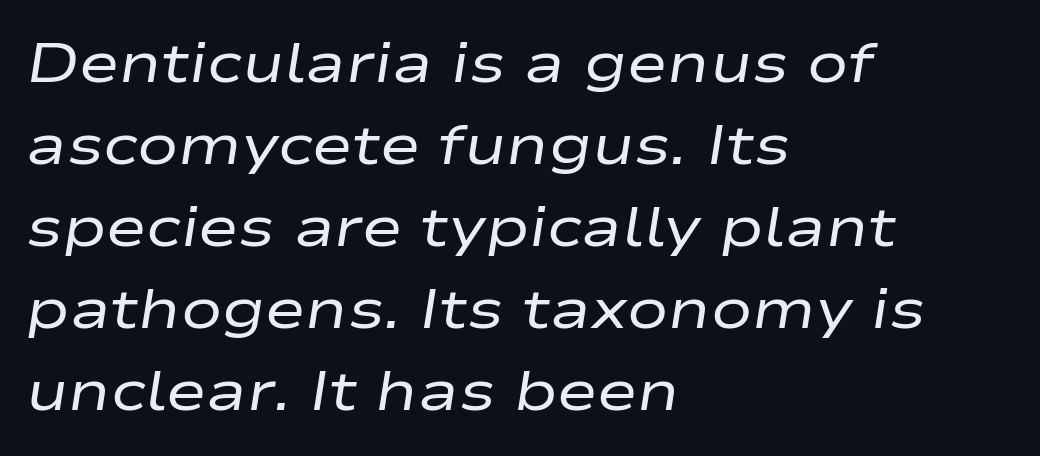
This rendering leaves character spacing at its baseline value. These lines sit exactly where default settings would place them. Caption: multi-line text, flush left, ragged right. Characters are canted at an angle relative to the baseline's perpendicular.
